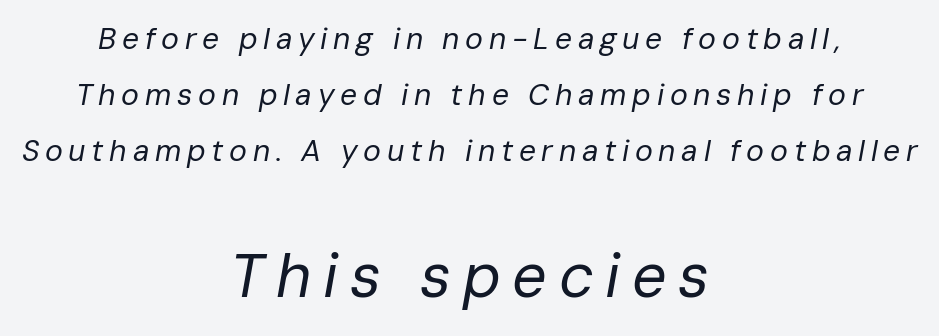
The image shows 61 px regular-weight type, italic (leaning right); set centered, line spacing 1.87x, not underlined; the second (bottom) block is 2.03x larger; low stroke contrast and a medium x-height.
